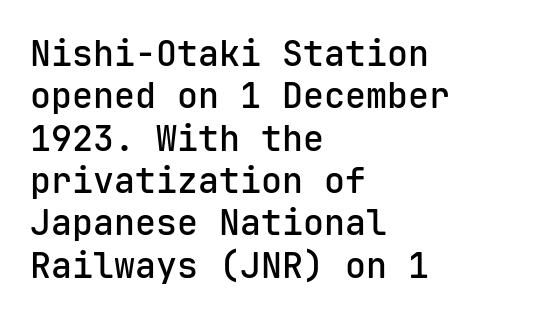
{"serif": "no", "italic": "no", "bold": "semi", "weight": "semibold", "width": "normal", "stroke_contrast": "low", "x_height": "medium", "monospaced": "yes", "underline": "no", "align": "left", "line_spacing_ratio": 1.21, "letter_spacing": "normal", "letter_spacing_em": 0.0, "glyph_px": 35}
